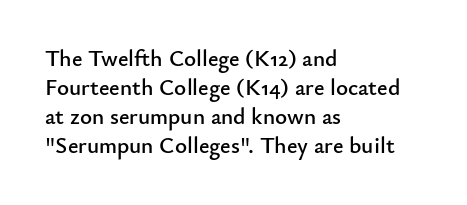
The image shows 23 px text type, upright; set left-aligned, normal line spacing (1.26x), normal letter spacing, not underlined.
